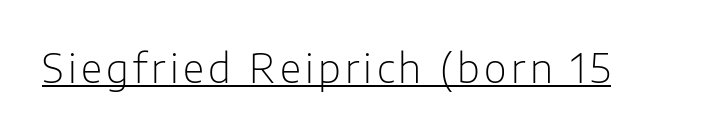
{"serif": "no", "italic": "no", "bold": "no", "weight": "light", "width": "normal", "stroke_contrast": "low", "x_height": "medium", "monospaced": "no", "underline": "yes", "glyph_px": 39}
